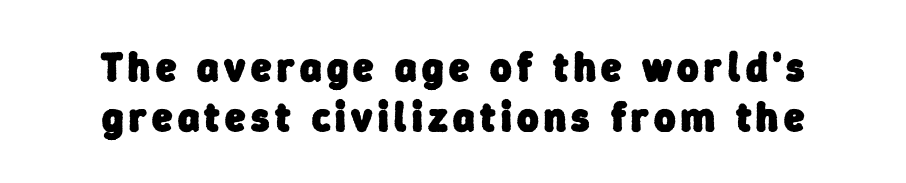
Q: Is the text bold? A: Yes.
Q: Is the typeface a serif or a sans-serif typeface? A: Sans-serif.
Q: Is the text underlined? A: No.
Q: How is the paragraph aligned? A: Centered.
Q: Width (condensed, normal, or wide)? A: Normal.
Q: Stroke contrast? A: Low.
Q: x-height? A: Medium.
Q: Monospaced? A: No.
